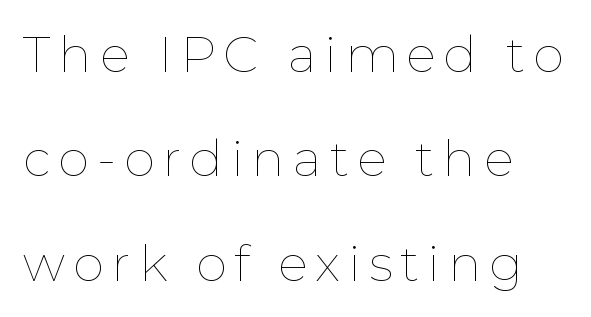
Type without underlining. Successive baselines arrive slowly, with a big drop between each. Spacing verdict: proportional, widths tailored to each character. The letterforms sit at book weight or below. Caption: multi-line text, flush left, ragged right.
